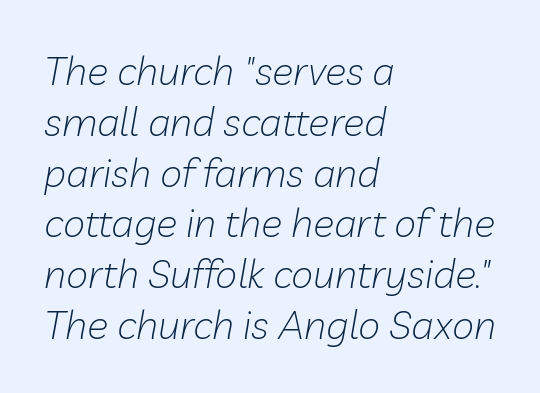
Q: Is the text bold? A: No.
Q: Is the text italic (slanted)? A: Yes, it leans right by about 10 degrees.
Q: Is the text underlined? A: No.
Q: How is the paragraph aligned? A: Left-aligned.
Q: Is the spacing between letters normal or unusually wide? A: Normal.
Q: Is the spacing between lines tight, normal or loose? A: Normal.
Q: Width (condensed, normal, or wide)? A: Normal.
Q: Stroke contrast? A: Low.
Q: x-height? A: Medium.
Q: Monospaced? A: No.
